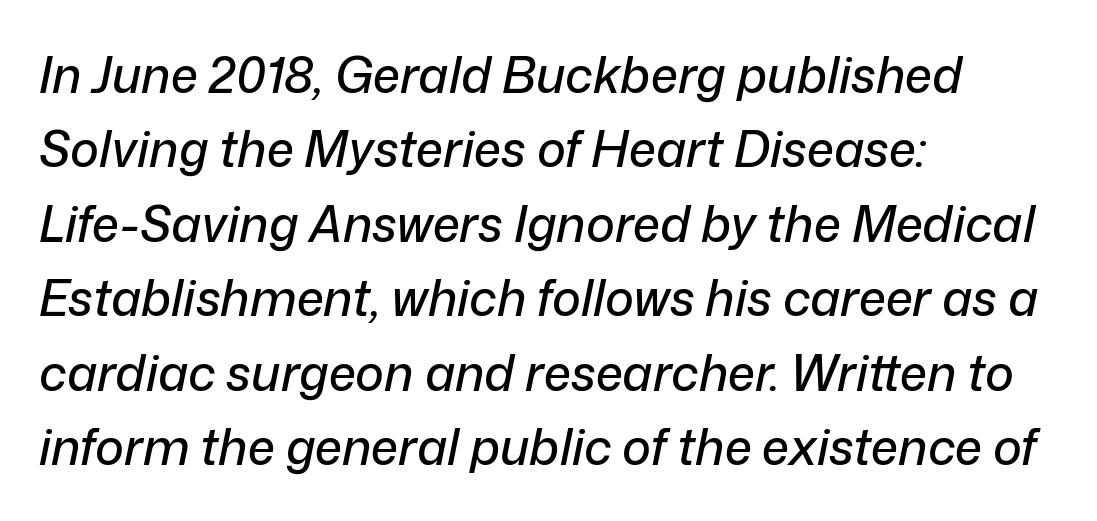
{"italic": "yes", "lean": "right", "slant_degrees": 12, "width": "normal", "stroke_contrast": "low", "x_height": "medium", "monospaced": "no", "underline": "no", "align": "left", "line_spacing": "normal", "line_spacing_ratio": 1.52, "letter_spacing": "normal", "letter_spacing_em": 0.0, "glyph_px": 49}
